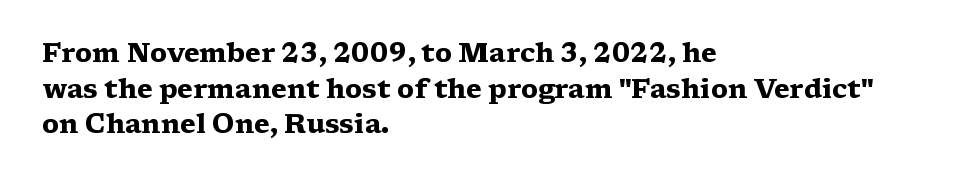
{"italic": "no", "bold": "yes", "underline": "no", "align": "left", "line_spacing": "normal", "line_spacing_ratio": 1.37, "letter_spacing": "normal", "letter_spacing_em": 0.0, "glyph_px": 26}
